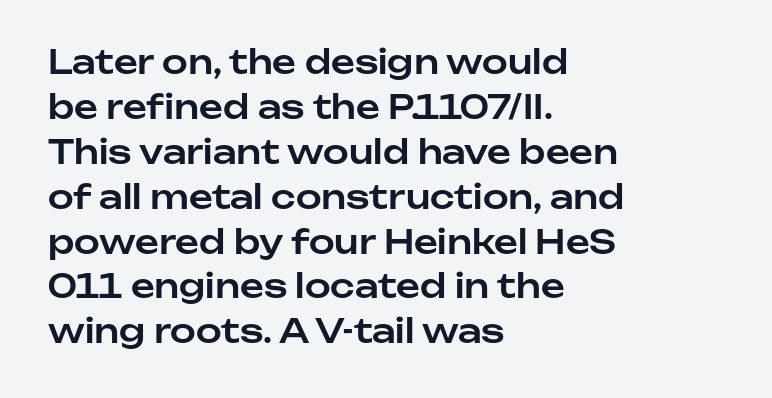
The image shows 33 px sans-serif type, upright; set left-aligned, normal line spacing (1.36x), normal letter spacing, not underlined; low stroke contrast and a medium x-height.
